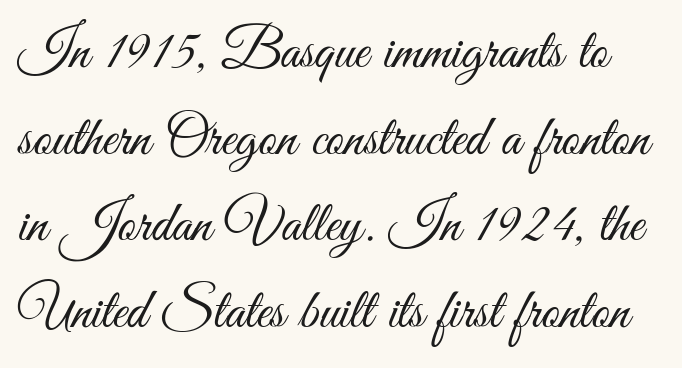
Q: Is the text bold? A: No.
Q: Is the text italic (slanted)? A: Yes.
Q: Is the typeface a serif or a sans-serif typeface? A: Sans-serif.
Q: Is the text underlined? A: No.
Q: Is the spacing between letters normal or unusually wide? A: Normal.
Q: Is the spacing between lines tight, normal or loose? A: Normal.
Q: Width (condensed, normal, or wide)? A: Condensed.
Q: Stroke contrast? A: Medium.
Q: x-height? A: Small.
Q: Monospaced? A: No.
